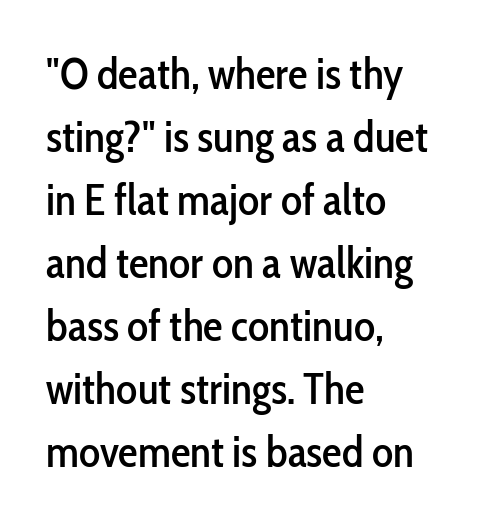
The glyphs in this specimen are sans serif. These lines are rendered in a variable-pitch font. The line-height multiplier appears to be the usual default. All the whitespace from short lines collects on the right. Look at the tracking — it's just the regular setting, nothing added. Unlike italic type, these characters show no tilt at all.
